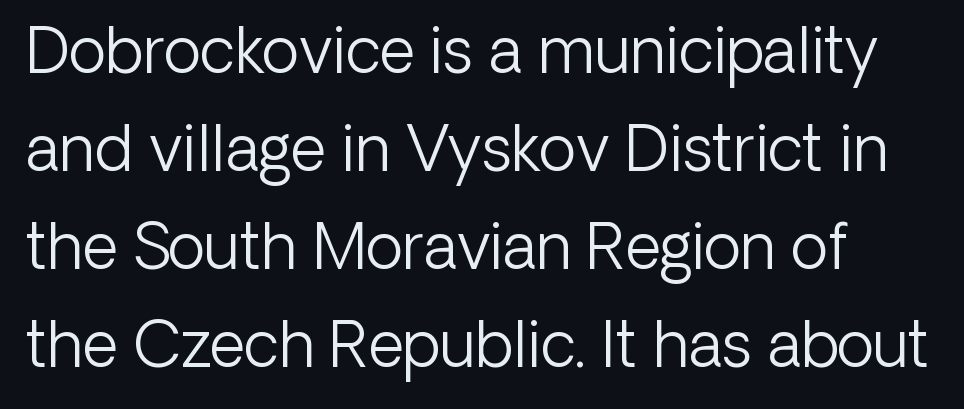
Decoration check: the copy has no underline. The glyphs in this specimen are sans serif. Quick note: not italic, upright. No chunkiness to these letters — they're not bold. One glance says typical: line gaps are just what's usual.
